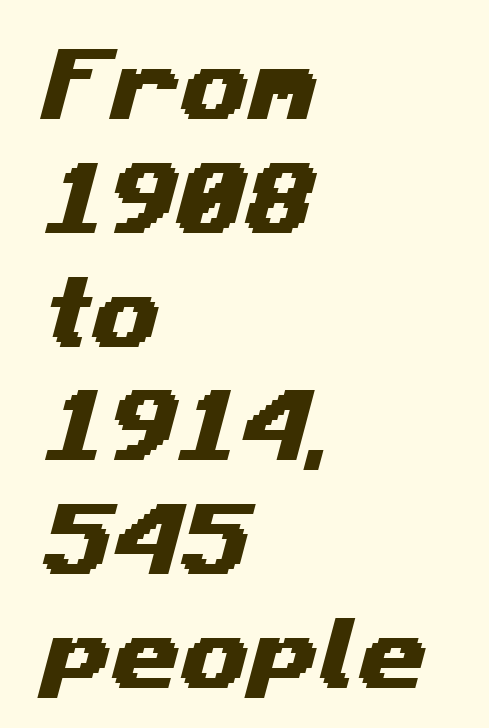
Q: Is the typeface a serif or a sans-serif typeface? A: Sans-serif.
Q: Is the text underlined? A: No.
Q: How is the paragraph aligned? A: Left-aligned.
Q: Is the spacing between letters normal or unusually wide? A: Normal.
Q: Is the spacing between lines tight, normal or loose? A: Normal.
Q: Width (condensed, normal, or wide)? A: Wide.
Q: Stroke contrast? A: Medium.
Q: x-height? A: Medium.
Q: Monospaced? A: No.
